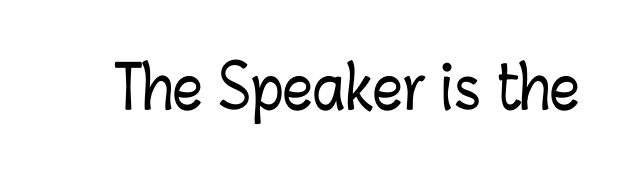
{"italic": "no", "width": "condensed", "stroke_contrast": "low", "x_height": "medium", "monospaced": "no", "underline": "no", "letter_spacing": "normal", "letter_spacing_em": 0.0, "glyph_px": 59}
